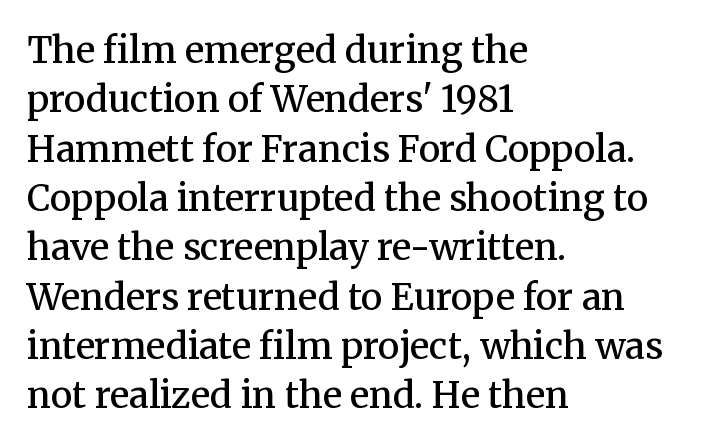
Q: Is the text bold? A: Semi-bold.
Q: Is the text italic (slanted)? A: No, it is upright.
Q: Is the typeface a serif or a sans-serif typeface? A: Serif.
Q: Is the text underlined? A: No.
Q: How is the paragraph aligned? A: Left-aligned.
Q: Is the spacing between letters normal or unusually wide? A: Normal.
Q: Is the spacing between lines tight, normal or loose? A: Normal.
Q: Width (condensed, normal, or wide)? A: Normal.
Q: Stroke contrast? A: Medium.
Q: x-height? A: Medium.
Q: Monospaced? A: No.
